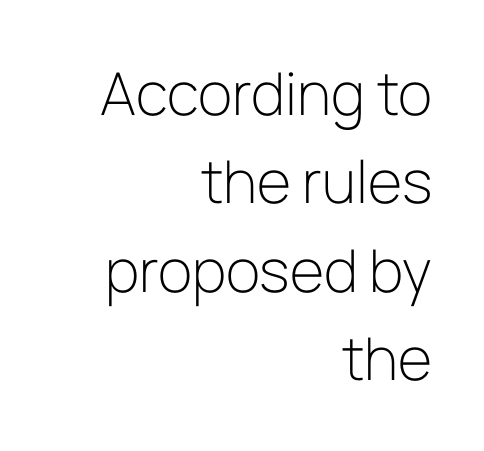
Q: Is the text bold? A: No.
Q: Is the text italic (slanted)? A: No, it is upright.
Q: Is the typeface a serif or a sans-serif typeface? A: Sans-serif.
Q: Is the text underlined? A: No.
Q: How is the paragraph aligned? A: Right-aligned.
Q: Is the spacing between letters normal or unusually wide? A: Normal.
Q: Is the spacing between lines tight, normal or loose? A: Normal.
Q: Width (condensed, normal, or wide)? A: Normal.
Q: Stroke contrast? A: Low.
Q: x-height? A: Medium.
Q: Monospaced? A: No.
